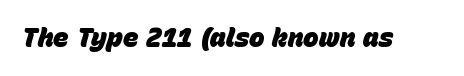
The image shows 26 px bold type, italic (leaning right); set normal letter spacing, not underlined.
